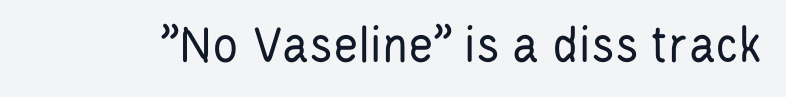
Do the characters align in a grid? No, the font is proportional. Posture: straight, roman, zero tilt. The gap between lines stays unmarked. Each letter's strokes conclude bluntly, with no projecting serifs. The letters sit at their default tracking, neither squeezed nor spread. No chunkiness to these letters — they're not bold.
